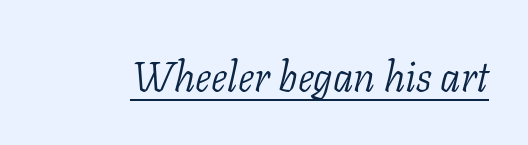
The image shows 41 px light serif type, italic (leaning right); set normal letter spacing, underlined; low stroke contrast and a medium x-height.
